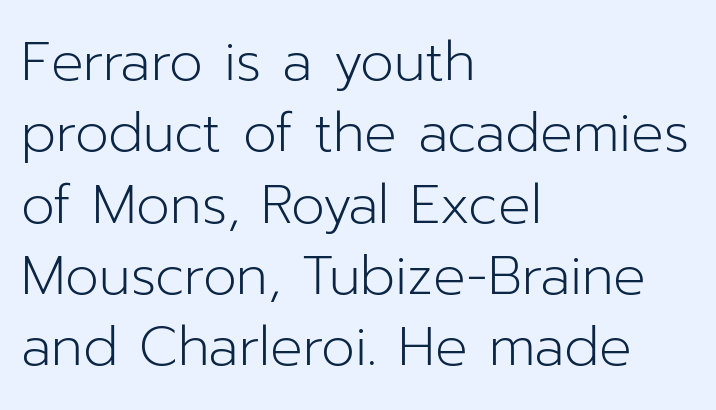
Q: Is the text bold? A: No.
Q: Is the text italic (slanted)? A: No, it is upright.
Q: Is the typeface a serif or a sans-serif typeface? A: Sans-serif.
Q: Is the text underlined? A: No.
Q: How is the paragraph aligned? A: Left-aligned.
Q: Is the spacing between letters normal or unusually wide? A: Normal.
Q: Is the spacing between lines tight, normal or loose? A: Normal.
Q: Width (condensed, normal, or wide)? A: Normal.
Q: Stroke contrast? A: Low.
Q: x-height? A: Medium.
Q: Monospaced? A: No.
